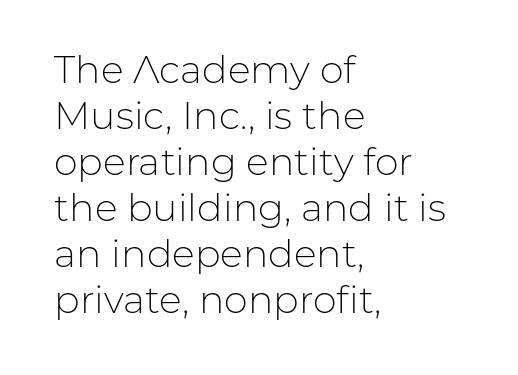
The image shows 38 px light sans-serif type, upright; set left-aligned, line spacing 1.21x, normal letter spacing, not underlined; low stroke contrast and a medium x-height.
